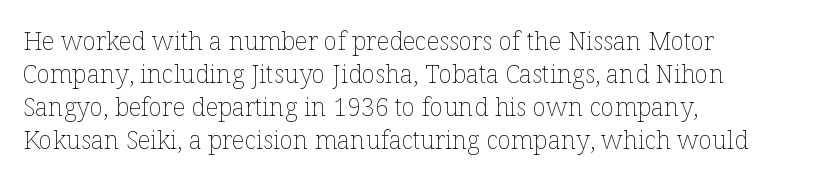
Q: Is the text bold? A: No.
Q: Is the text italic (slanted)? A: No, it is upright.
Q: Is the text underlined? A: No.
Q: How is the paragraph aligned? A: Left-aligned.
Q: Is the spacing between letters normal or unusually wide? A: Normal.
Q: Is the spacing between lines tight, normal or loose? A: Normal.
